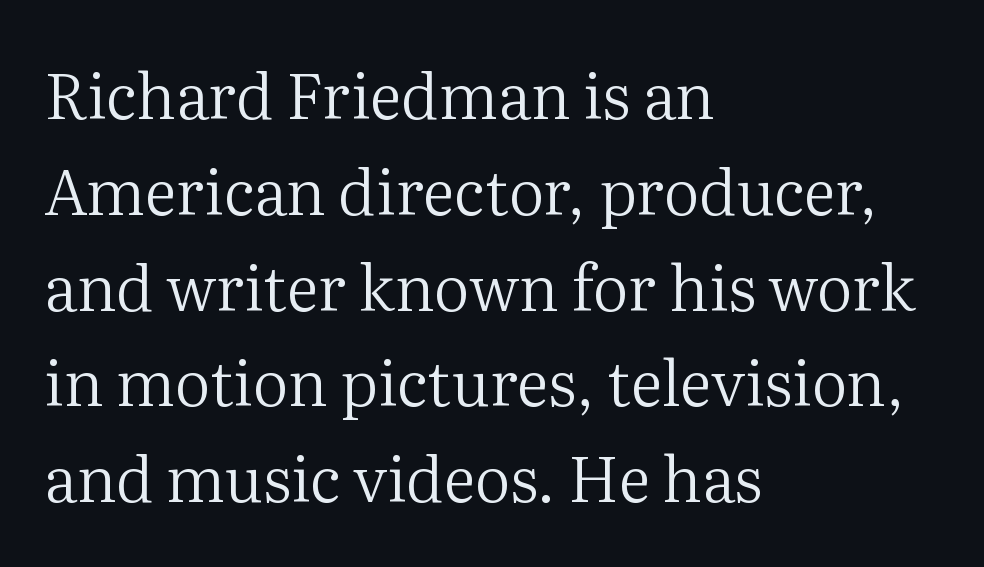
{"serif": "yes", "italic": "no", "bold": "no", "weight": "regular", "width": "normal", "stroke_contrast": "medium", "x_height": "medium", "monospaced": "no", "underline": "no", "align": "left", "line_spacing": "normal", "line_spacing_ratio": 1.52, "letter_spacing": "normal", "letter_spacing_em": 0.0, "glyph_px": 63}
